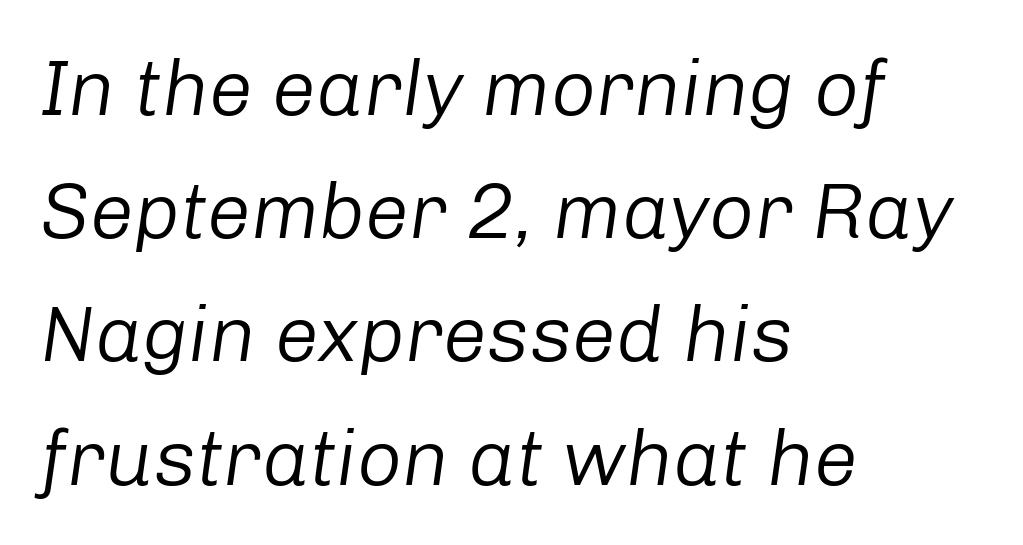
The image shows 79 px regular-weight type, italic (leaning right); set left-aligned, normal line spacing (1.56x), normal letter spacing, not underlined; low stroke contrast and a medium x-height.
